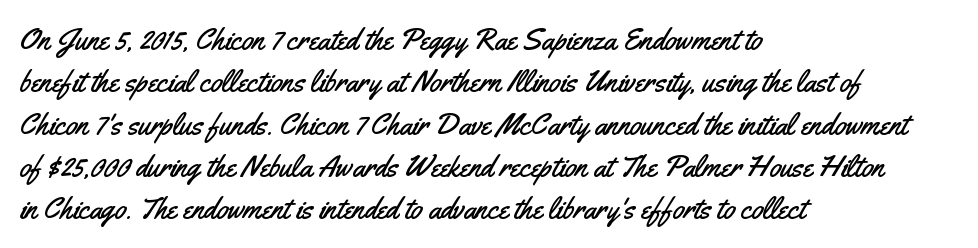
The image shows 30 px condensed sans-serif type; set left-aligned, normal line spacing (1.41x), normal letter spacing, not underlined; medium stroke contrast and a small x-height.
